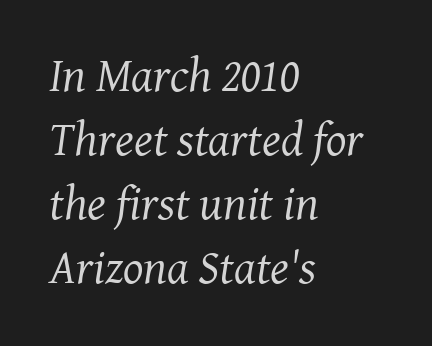
{"serif": "yes", "italic": "yes", "lean": "right", "slant_degrees": 8, "bold": "no", "weight": "regular", "width": "normal", "stroke_contrast": "medium", "x_height": "medium", "monospaced": "no", "underline": "no", "align": "left", "line_spacing": "normal", "line_spacing_ratio": 1.33, "letter_spacing": "normal", "letter_spacing_em": 0.0, "glyph_px": 48}
